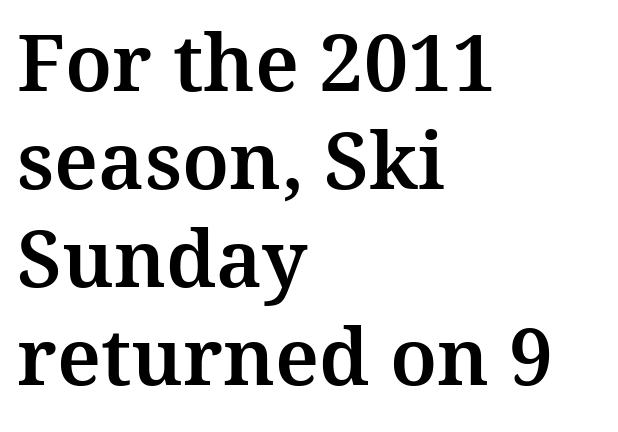
The text was rendered using a seriffed face with decorative stroke endings. Each word holds together tightly as a unit, with standard inter-letter gaps. Posture: vertical. Leftover space on each line is placed entirely after the last word. Is this a fixed-width face? No — the glyphs have proportional, varying widths.
